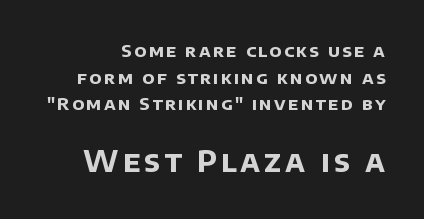
How would I describe the line gaps? Plain and ordinary. Is the lower block the larger one? Yes — the lower block carries the bigger type. Rule under the text: the space is simply empty. The font family rendered here belongs to the sans-serif group.
